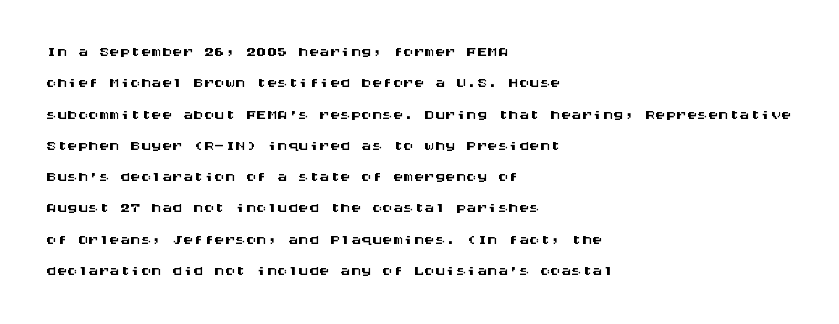
The image shows 21 px text type, upright; set left-aligned, normal line spacing (1.49x), normal letter spacing, not underlined.
